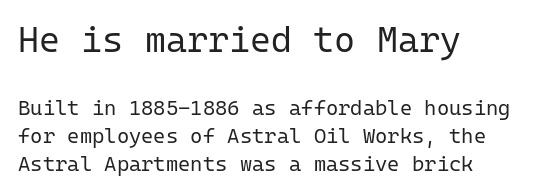
Notice how the stems are strictly vertical — no italics here. Which margin do the lines hug? The left one — the right edge is uneven. Heaviness? Minimal to ordinary, like unemphasized prose. Every character here occupies the same horizontal width, giving the sample a typewriter-like rhythm. The strip under each line holds only bare page.
